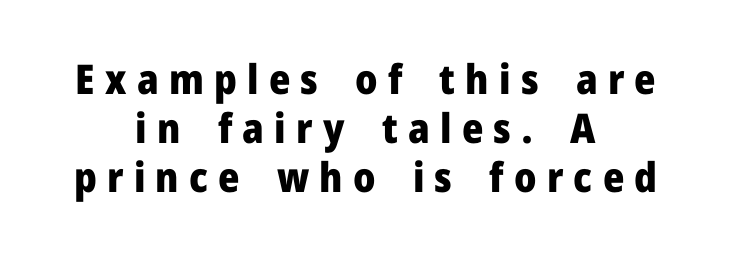
Does the lettering tilt? It doesn't — this is upright. Letter spacing: wide. These lines are centered, leaving both edges ragged. The letters advance in unequal steps, a hallmark of proportional type. The designer went with a sans here, leaving each stem footless.
